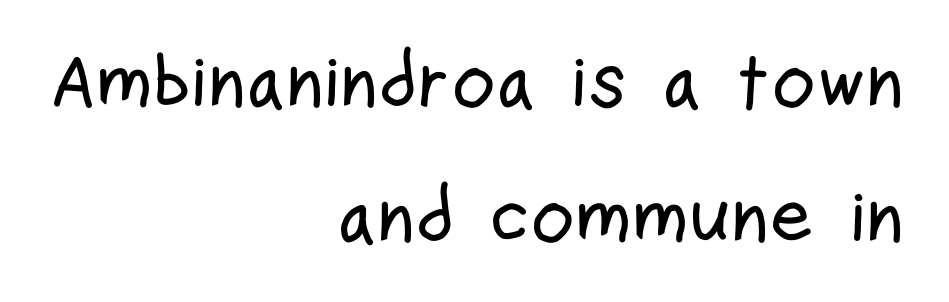
The image shows 76 px condensed sans-serif type, upright; set right-aligned, line spacing 1.77x, normal letter spacing, not underlined; low stroke contrast and a medium x-height.
